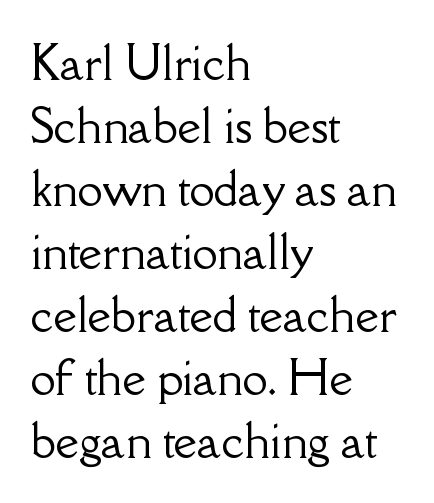
The image shows 45 px serif type, upright; set left-aligned, normal line spacing (1.4x), normal letter spacing, not underlined; low stroke contrast and a small x-height.
